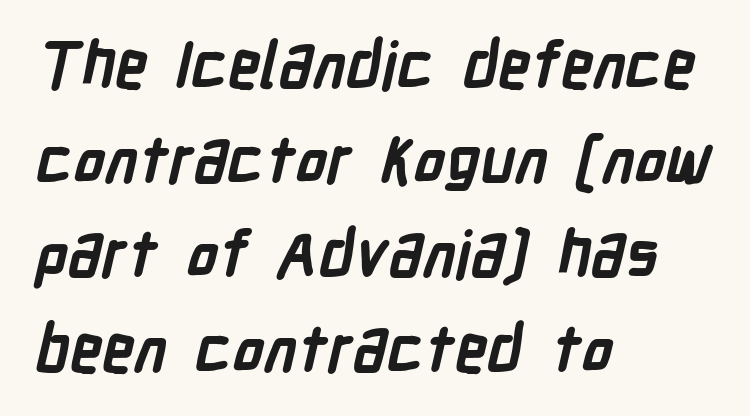
These lines are composed in type without serifs. A clean baseline with only descenders dipping below it. Compared with typical paragraphs, the rows here are spaced about the same. The typesetting leans heavy: a genuine bold. The lines in this sample share a left origin and differ only in where they stop.
